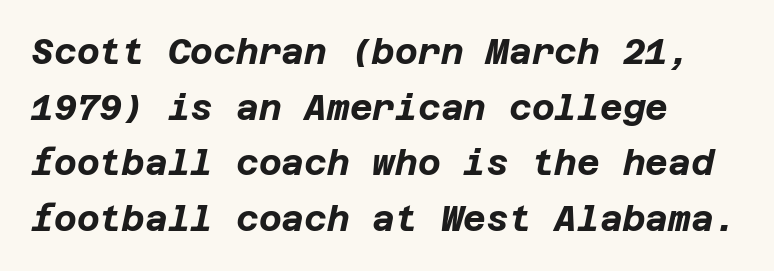
{"italic": "yes", "lean": "right", "slant_degrees": 12, "bold": "yes", "weight": "bold", "width": "normal", "stroke_contrast": "low", "x_height": "large", "underline": "no", "align": "left", "line_spacing": "normal", "line_spacing_ratio": 1.59, "letter_spacing": "normal", "letter_spacing_em": 0.0, "glyph_px": 35}
